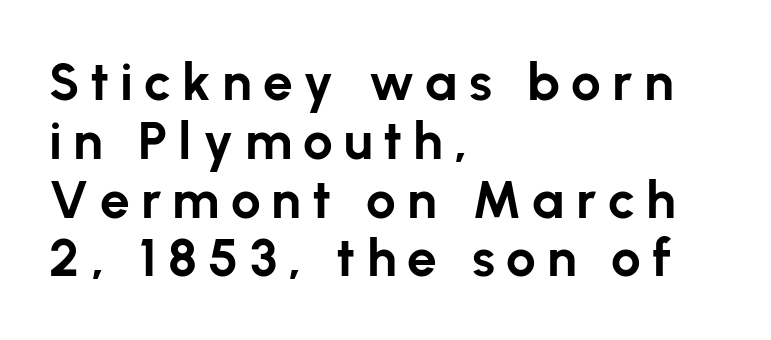
{"serif": "no", "italic": "no", "bold": "yes", "weight": "bold", "width": "normal", "stroke_contrast": "low", "x_height": "medium", "monospaced": "no", "underline": "no", "align": "left", "line_spacing": "tight", "line_spacing_ratio": 1.11, "letter_spacing": "wide", "letter_spacing_em": 0.21, "glyph_px": 53}
